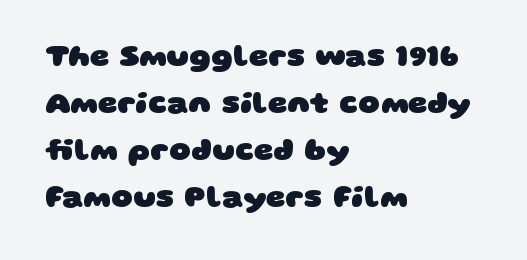
{"serif": "no", "bold": "yes", "weight": "heavy", "width": "wide", "stroke_contrast": "low", "x_height": "large", "monospaced": "no", "underline": "no", "align": "left", "line_spacing": "normal", "line_spacing_ratio": 1.57, "letter_spacing": "normal", "letter_spacing_em": 0.0, "glyph_px": 30}
